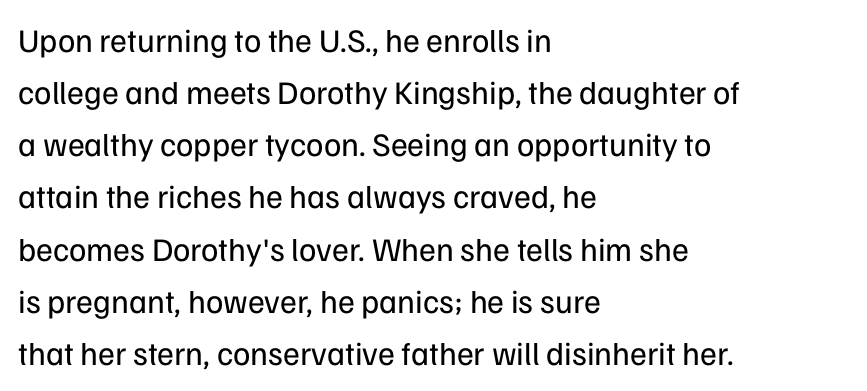
Anything drawn beneath the words? Only blank space. Caption: multi-line text, flush left, ragged right. Is this a fixed-width face? No — the glyphs have proportional, varying widths. The passage shown stacks its lines at a standard gap. Italic: no, the glyphs are upright roman.
